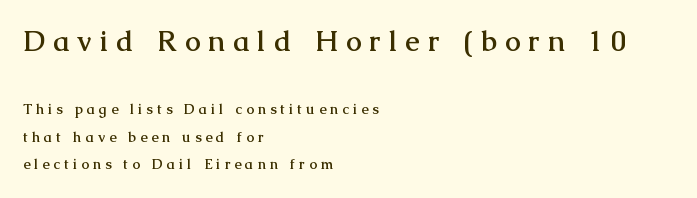
Q: Is the text bold? A: Yes.
Q: Is the text italic (slanted)? A: No, it is upright.
Q: Is the typeface a serif or a sans-serif typeface? A: Serif.
Q: Is the text underlined? A: No.
Q: How is the paragraph aligned? A: Left-aligned.
Q: Is the spacing between letters normal or unusually wide? A: Unusually wide.
Q: Is the spacing between lines tight, normal or loose? A: Loose.
Q: Which block of text is set in a larger size, the first (top) or the second (bottom)? A: The first (top) one.
Q: Width (condensed, normal, or wide)? A: Normal.
Q: Stroke contrast? A: Medium.
Q: x-height? A: Medium.
Q: Monospaced? A: No.
